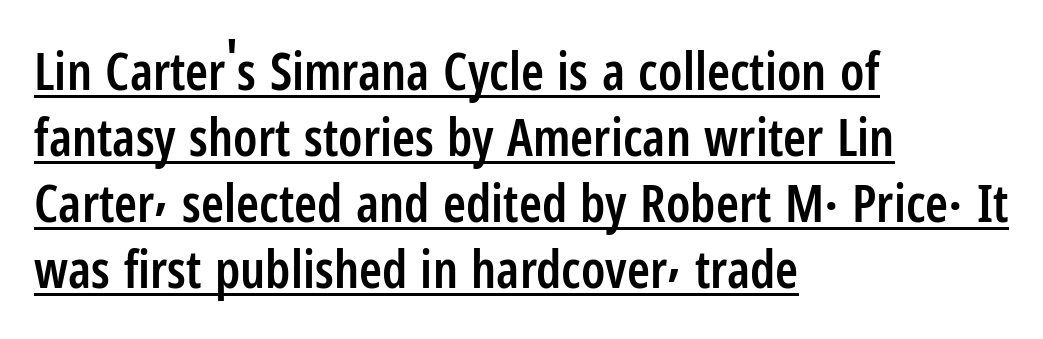
Q: Is the text bold? A: Semi-bold.
Q: Is the text italic (slanted)? A: No, it is upright.
Q: Is the typeface a serif or a sans-serif typeface? A: Sans-serif.
Q: Is the text underlined? A: Yes.
Q: How is the paragraph aligned? A: Left-aligned.
Q: Is the spacing between letters normal or unusually wide? A: Normal.
Q: Is the spacing between lines tight, normal or loose? A: Normal.
Q: Width (condensed, normal, or wide)? A: Condensed.
Q: Stroke contrast? A: Low.
Q: x-height? A: Medium.
Q: Monospaced? A: No.
